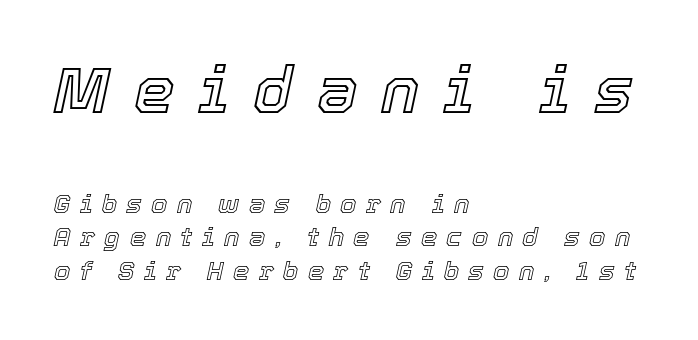
The initial chunk of copy outweighs the following chunk in type size. This sample is left-justified, so line endings fall wherever the words run out. Observe the wide spacing: letters keep a clear distance from each other. Regular leading. Nobody drew a line under any word here. These lines were composed using italics.
